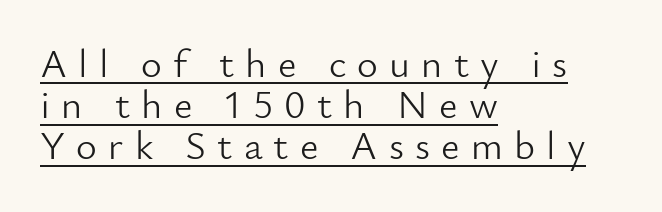
The image shows 40 px light sans-serif type, upright; set left-aligned, tight line spacing (1.03x), unusually wide letter spacing (+0.28 em), underlined; low stroke contrast and a small x-height.
